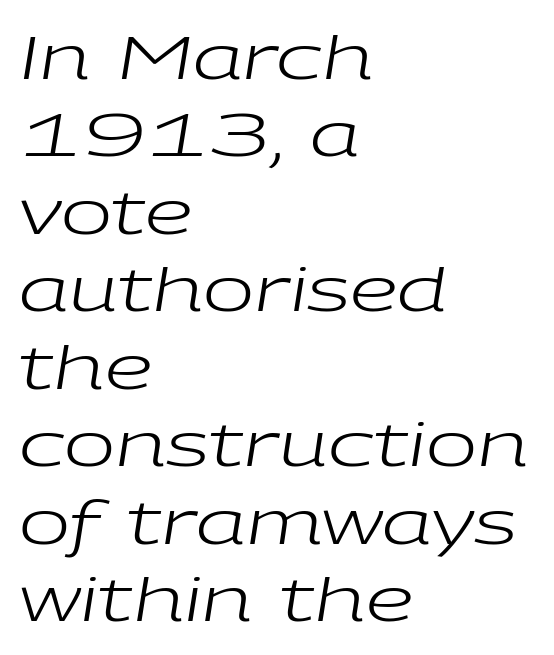
The image shows 61 px regular-weight, wide type, italic (leaning right); set left-aligned, normal line spacing (1.27x), normal letter spacing, not underlined; low stroke contrast and a medium x-height.
